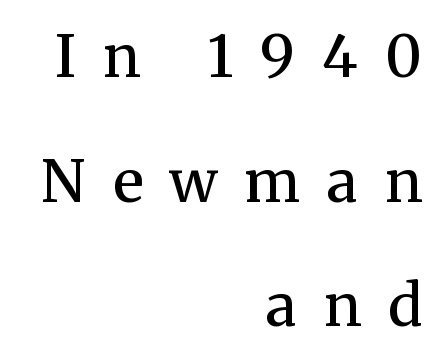
Q: Is the text bold? A: Semi-bold.
Q: Is the text italic (slanted)? A: No, it is upright.
Q: Is the typeface a serif or a sans-serif typeface? A: Serif.
Q: Is the text underlined? A: No.
Q: How is the paragraph aligned? A: Right-aligned.
Q: Is the spacing between letters normal or unusually wide? A: Unusually wide.
Q: Is the spacing between lines tight, normal or loose? A: Loose.
Q: Width (condensed, normal, or wide)? A: Normal.
Q: Stroke contrast? A: Medium.
Q: x-height? A: Medium.
Q: Monospaced? A: No.
